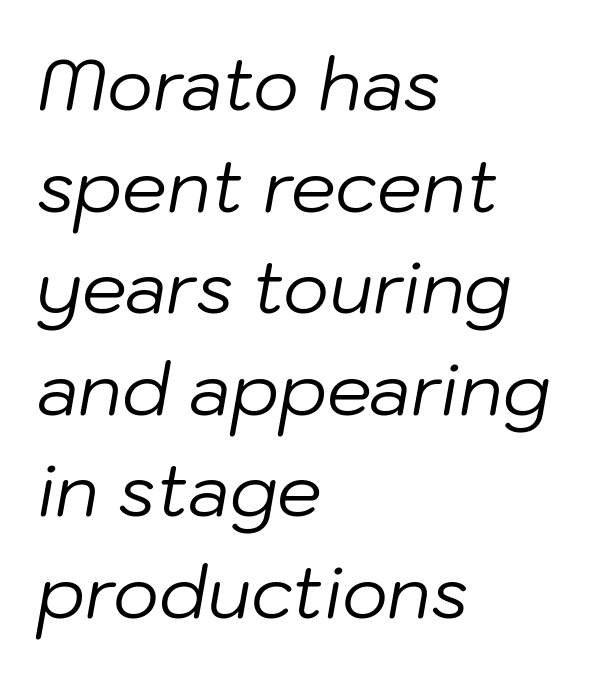
The image shows 71 px regular-weight type, italic (leaning right); set left-aligned, normal line spacing (1.43x), normal letter spacing, not underlined; low stroke contrast and a medium x-height.
